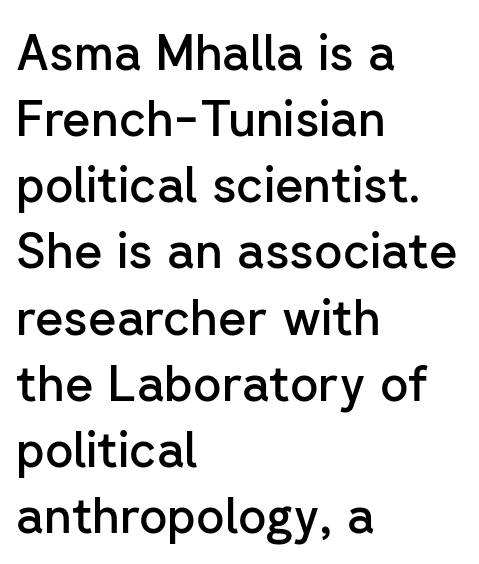
The image shows 49 px semibold sans-serif type, upright; set left-aligned, normal line spacing (1.35x), normal letter spacing, not underlined; low stroke contrast and a medium x-height.
